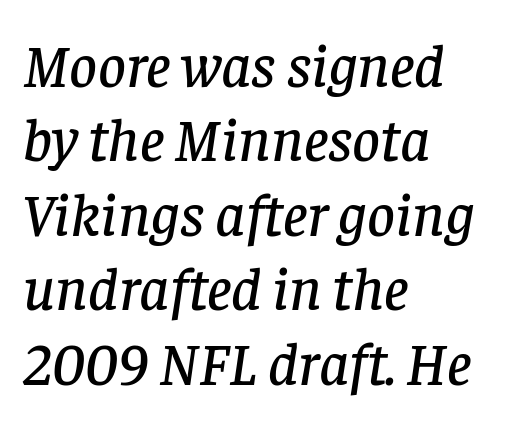
Q: Is the text italic (slanted)? A: Yes, it leans right by about 8 degrees.
Q: Is the typeface a serif or a sans-serif typeface? A: Serif.
Q: Is the text underlined? A: No.
Q: How is the paragraph aligned? A: Left-aligned.
Q: Is the spacing between letters normal or unusually wide? A: Normal.
Q: Width (condensed, normal, or wide)? A: Normal.
Q: Stroke contrast? A: Low.
Q: x-height? A: Large.
Q: Monospaced? A: No.
